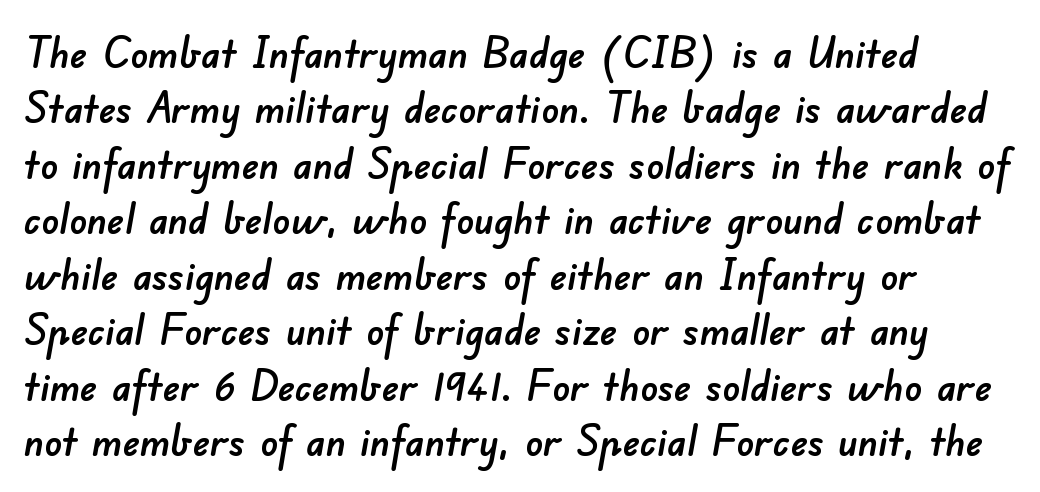
{"serif": "no", "width": "normal", "stroke_contrast": "low", "x_height": "small", "monospaced": "no", "underline": "no", "line_spacing": "normal", "line_spacing_ratio": 1.29, "letter_spacing": "normal", "letter_spacing_em": 0.0, "glyph_px": 43}
